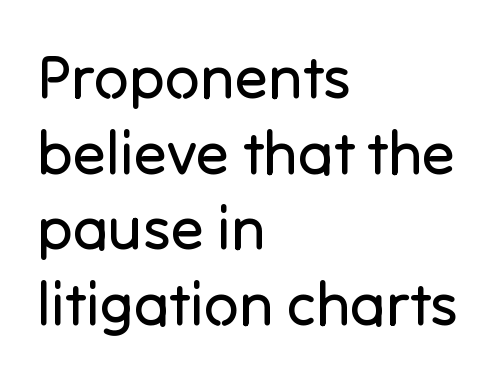
Q: Is the text bold? A: No.
Q: Is the text italic (slanted)? A: No, it is upright.
Q: Is the typeface a serif or a sans-serif typeface? A: Sans-serif.
Q: Is the text underlined? A: No.
Q: How is the paragraph aligned? A: Left-aligned.
Q: Is the spacing between letters normal or unusually wide? A: Normal.
Q: Width (condensed, normal, or wide)? A: Normal.
Q: Stroke contrast? A: Low.
Q: x-height? A: Medium.
Q: Monospaced? A: No.
